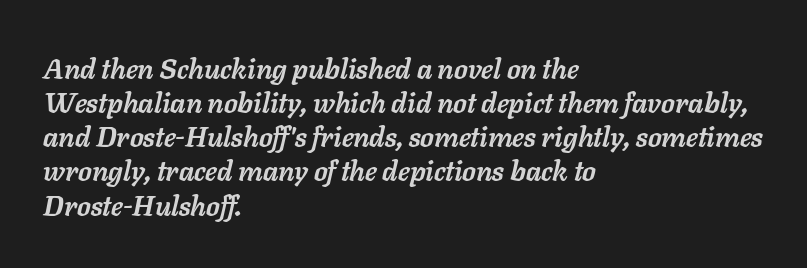
{"italic": "yes", "lean": "right", "slant_degrees": 11, "bold": "yes", "weight": "semibold", "width": "normal", "stroke_contrast": "low", "x_height": "medium", "monospaced": "no", "underline": "no", "align": "left", "line_spacing_ratio": 1.22, "letter_spacing": "normal", "letter_spacing_em": 0.0, "glyph_px": 28}
